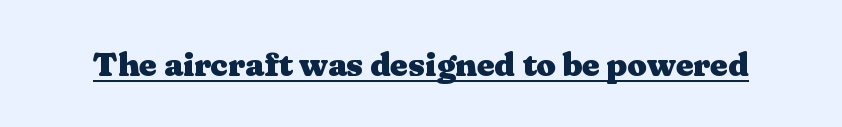
The face used here appears with an underline applied. Varying glyph widths throughout — classic text-font behaviour. The gaps between neighbouring characters are ordinary and unremarkable. The characters look thick and weighty, a clear bold. Little horizontal feet cap the strokes, marking this as serif type.
